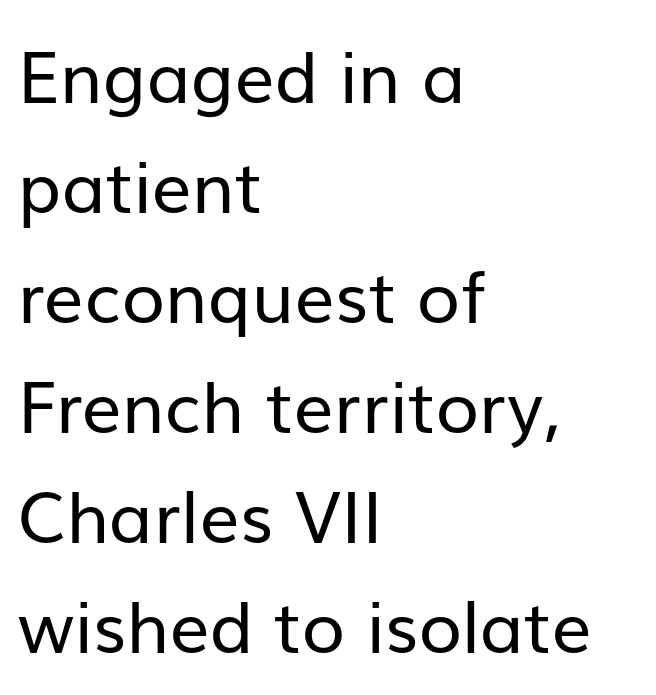
Leading matches the norm, producing a regular column. The area under the type is left untouched. Posture: vertical. Observe the absence of serifs on each vertical stroke in this sample. Does the copy run flush right? No — it runs flush left.
